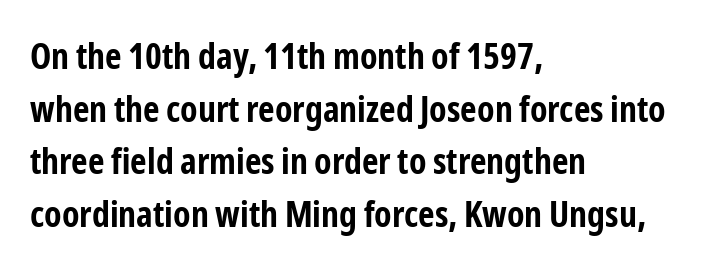
How heavy is the stroke? Heavy — this is a bold. Vertical spacing — default. Short note: letters normally spaced. Looks like regular typesetting: each glyph gets only the width it needs. The specimen reads as upright at a glance.
